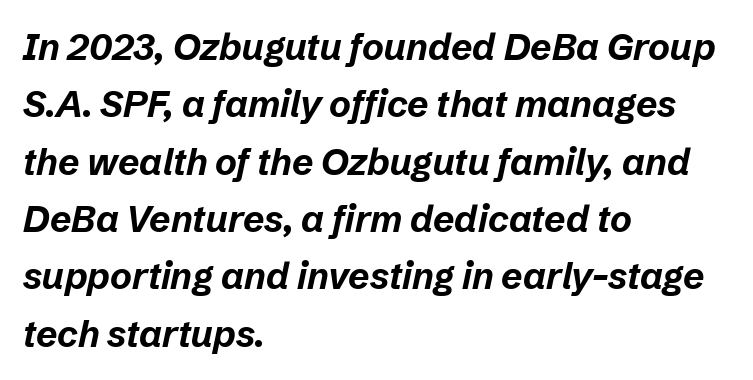
Q: Is the text bold? A: Yes.
Q: Is the text italic (slanted)? A: Yes, it leans right by about 12 degrees.
Q: Is the text underlined? A: No.
Q: How is the paragraph aligned? A: Left-aligned.
Q: Is the spacing between letters normal or unusually wide? A: Normal.
Q: Is the spacing between lines tight, normal or loose? A: Normal.
Q: Width (condensed, normal, or wide)? A: Normal.
Q: Stroke contrast? A: Low.
Q: x-height? A: Medium.
Q: Monospaced? A: No.
